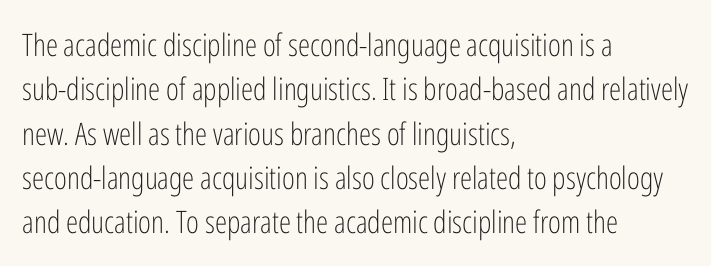
Each letter keeps its own natural width here, so spacing adapts to shape. Look at the bottom of the vertical strokes: they stop flat, with no serifs. Unlike italic type, these characters show no tilt at all. Leading: standard. The strip under each line holds only bare page.
